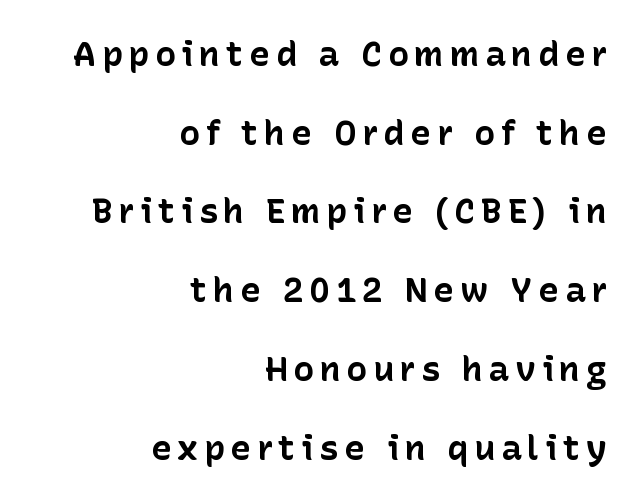
Q: Is the text bold? A: Yes.
Q: Is the text italic (slanted)? A: No, it is upright.
Q: Is the typeface a serif or a sans-serif typeface? A: Sans-serif.
Q: Is the text underlined? A: No.
Q: How is the paragraph aligned? A: Right-aligned.
Q: Is the spacing between lines tight, normal or loose? A: Loose.
Q: Width (condensed, normal, or wide)? A: Normal.
Q: Stroke contrast? A: Low.
Q: x-height? A: Medium.
Q: Monospaced? A: No.
